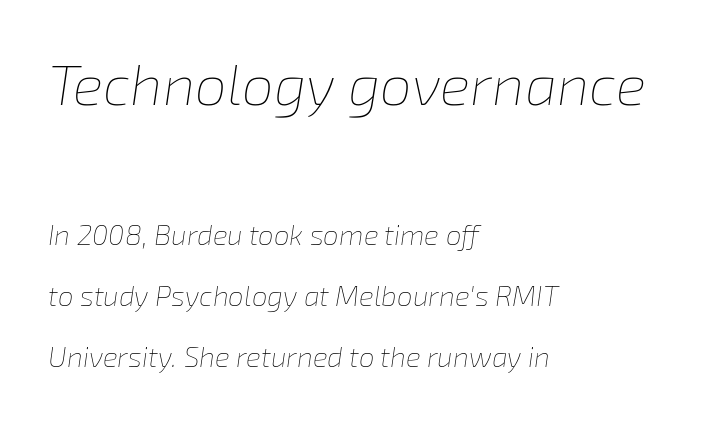
A typesetter would call this proportional, since set widths differ per character. Compared with a typical body face, this is equally light or lighter still. Quick note: interline space is abundant. Observe the lean: these are italic letterforms. Check under the words: just untouched page.
